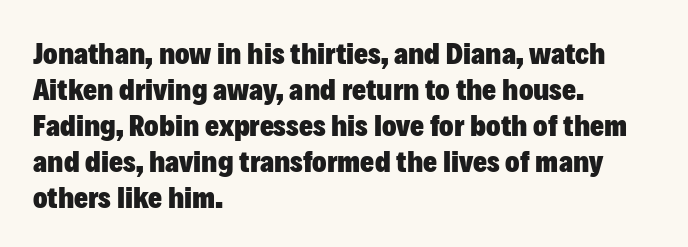
{"serif": "no", "italic": "no", "bold": "yes", "weight": "heavy", "width": "normal", "stroke_contrast": "low", "x_height": "medium", "monospaced": "no", "underline": "no", "align": "left", "line_spacing_ratio": 1.2, "letter_spacing": "normal", "letter_spacing_em": 0.0, "glyph_px": 30}
